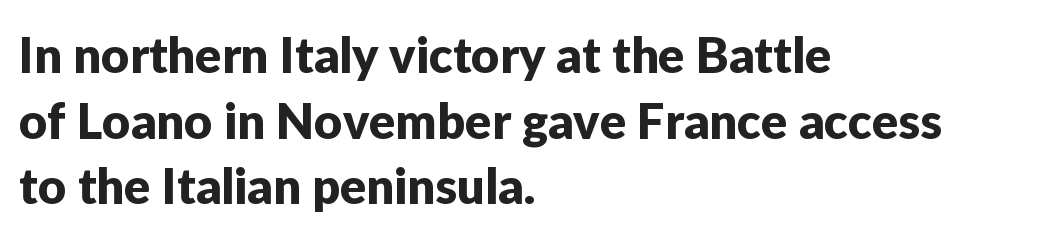
Q: Is the text italic (slanted)? A: No, it is upright.
Q: Is the typeface a serif or a sans-serif typeface? A: Sans-serif.
Q: Is the text underlined? A: No.
Q: How is the paragraph aligned? A: Left-aligned.
Q: Is the spacing between letters normal or unusually wide? A: Normal.
Q: Is the spacing between lines tight, normal or loose? A: Normal.
Q: Width (condensed, normal, or wide)? A: Normal.
Q: Stroke contrast? A: Low.
Q: x-height? A: Medium.
Q: Monospaced? A: No.
